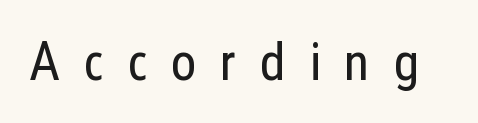
The image shows 54 px regular-weight, condensed sans-serif type, upright; set unusually wide letter spacing (+0.43 em), not underlined; low stroke contrast and a medium x-height.
